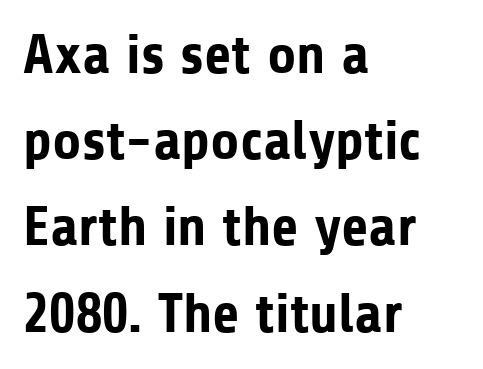
{"serif": "no", "italic": "no", "bold": "yes", "weight": "bold", "width": "normal", "stroke_contrast": "low", "x_height": "medium", "monospaced": "no", "underline": "no", "align": "left", "line_spacing": "normal", "line_spacing_ratio": 1.54, "letter_spacing": "normal", "letter_spacing_em": 0.0, "glyph_px": 56}
